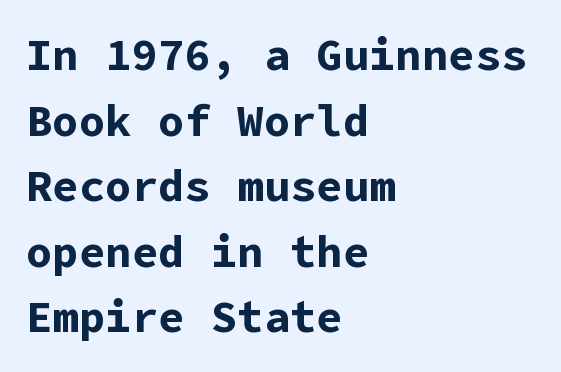
Q: Is the text bold? A: Yes.
Q: Is the text italic (slanted)? A: No, it is upright.
Q: Is the typeface a serif or a sans-serif typeface? A: Sans-serif.
Q: Is the text underlined? A: No.
Q: How is the paragraph aligned? A: Left-aligned.
Q: Is the spacing between letters normal or unusually wide? A: Normal.
Q: Is the spacing between lines tight, normal or loose? A: Normal.
Q: Width (condensed, normal, or wide)? A: Normal.
Q: Stroke contrast? A: Low.
Q: x-height? A: Medium.
